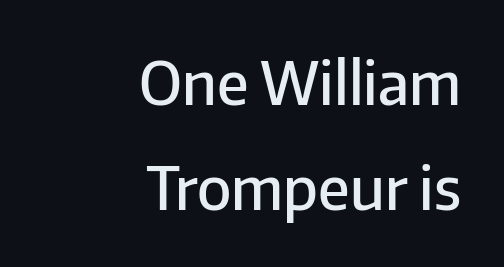
Q: Is the text bold? A: Semi-bold.
Q: Is the text italic (slanted)? A: No, it is upright.
Q: Is the typeface a serif or a sans-serif typeface? A: Sans-serif.
Q: Is the text underlined? A: No.
Q: How is the paragraph aligned? A: Right-aligned.
Q: Is the spacing between letters normal or unusually wide? A: Normal.
Q: Width (condensed, normal, or wide)? A: Normal.
Q: Stroke contrast? A: Low.
Q: x-height? A: Medium.
Q: Monospaced? A: No.
